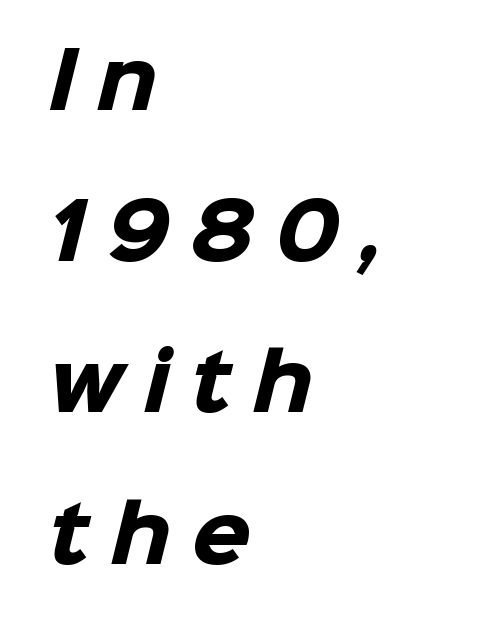
Stroke thickness is high; the sample reads as a true bold. Substantial extra tracking has been applied to these lines. What's the leading like? Stretched, with rows far apart. You can tell from the bare stems that sans-serif type was used. Descenders hang freely into open space. The ragged edge is on the right, which tells us the setting is flush left.
